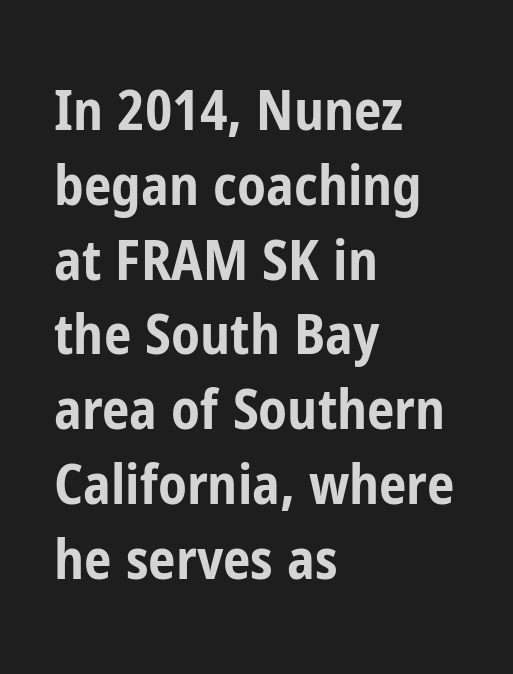
The image shows 55 px bold, condensed sans-serif type, upright; set left-aligned, normal line spacing (1.36x), normal letter spacing, not underlined; low stroke contrast and a medium x-height.
